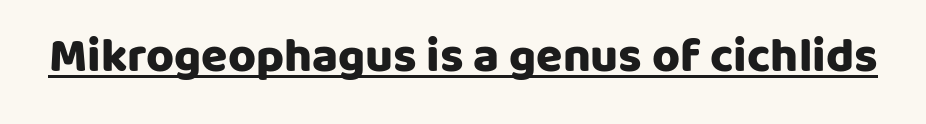
Q: Is the text italic (slanted)? A: No, it is upright.
Q: Is the typeface a serif or a sans-serif typeface? A: Sans-serif.
Q: Is the text underlined? A: Yes.
Q: Is the spacing between letters normal or unusually wide? A: Normal.
Q: Width (condensed, normal, or wide)? A: Normal.
Q: Stroke contrast? A: Low.
Q: x-height? A: Large.
Q: Monospaced? A: No.
